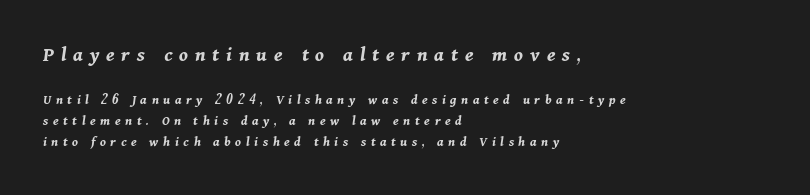
Q: Is the text bold? A: Yes.
Q: Is the text italic (slanted)? A: Yes, it leans right by about 11 degrees.
Q: Is the text underlined? A: No.
Q: How is the paragraph aligned? A: Left-aligned.
Q: Is the spacing between letters normal or unusually wide? A: Unusually wide.
Q: Is the spacing between lines tight, normal or loose? A: Normal.
Q: Which block of text is set in a larger size, the first (top) or the second (bottom)? A: The first (top) one.
